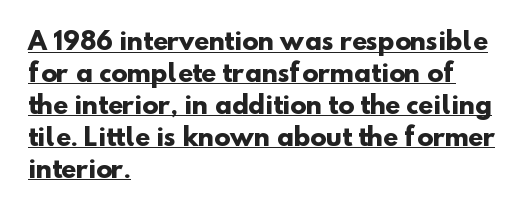
Strokes here are thick enough to call this a true bold. Inter-character spacing is left at the font's built-in metrics. The string is rendered with underlining switched on. Does the leading feel generous? No, just average. Line beginnings align vertically; line endings do not.
